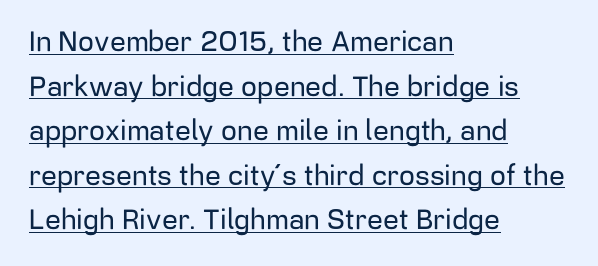
The image shows 28 px sans-serif type, upright; set left-aligned, normal line spacing (1.59x), normal letter spacing, underlined; low stroke contrast and a medium x-height.
